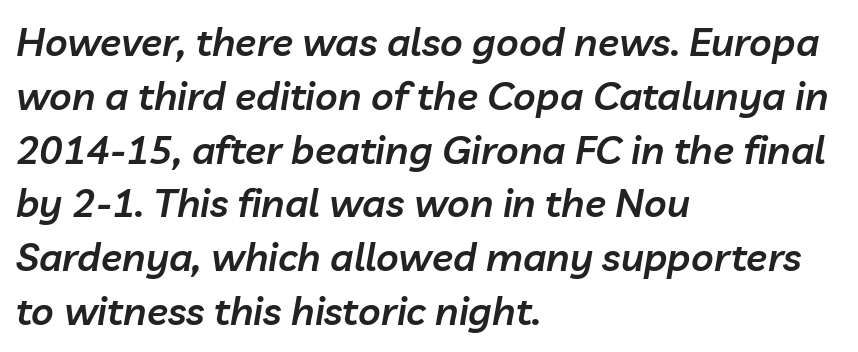
Letters rest on an invisible, unmarked baseline. Notice the strokes are somewhat thickened but not fully heavy: this is a semibold. The face used here is proportionally spaced, like ordinary book or web type. Notice how the stems are inclined rather than vertical — that's the hallmark of italics. Students, note that the glyphs here touch the page at normal intervals.
